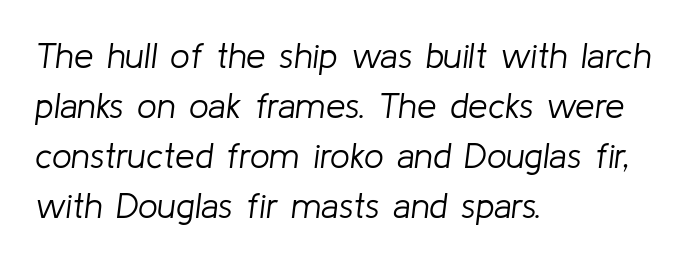
Q: Is the text bold? A: No.
Q: Is the text italic (slanted)? A: Yes, it leans right by about 8 degrees.
Q: Is the text underlined? A: No.
Q: How is the paragraph aligned? A: Left-aligned.
Q: Is the spacing between letters normal or unusually wide? A: Normal.
Q: Is the spacing between lines tight, normal or loose? A: Normal.
Q: Width (condensed, normal, or wide)? A: Normal.
Q: Stroke contrast? A: Low.
Q: x-height? A: Medium.
Q: Monospaced? A: No.
